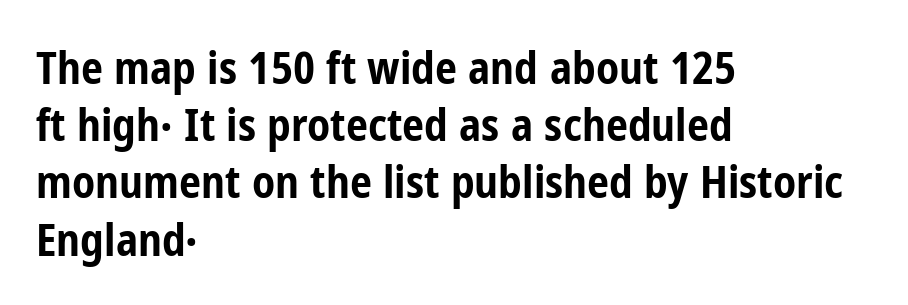
Beneath every word, the page is bare. Each word holds together tightly as a unit, with standard inter-letter gaps. The glyphs have the mass of a bold cut. Posture: straight, roman, zero tilt. Letterform terminals end flat and unadorned throughout the passage.
